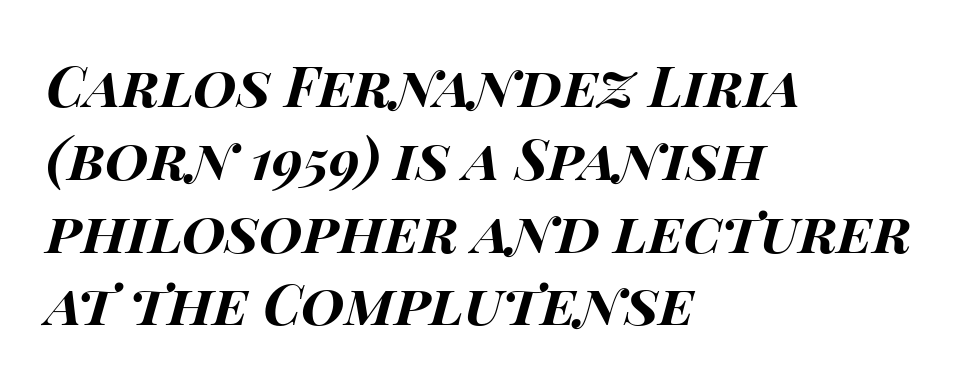
Does the weight exceed regular? Yes, all the way to bold. The zone under the glyphs is completely vacant. The typesetter chose a ragged-right arrangement here. Vertically, the passage feels balanced, rows spaced as you'd expect. Do the characters align in a grid? No, the font is proportional. What stands out about the letter spacing? Nothing — it is the standard amount.
